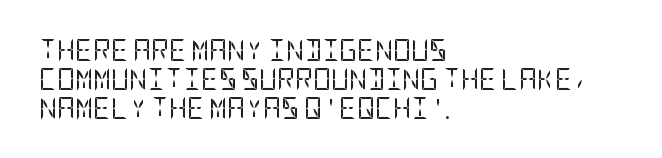
Q: Is the text bold? A: No.
Q: Is the text italic (slanted)? A: No, it is upright.
Q: Is the text underlined? A: No.
Q: How is the paragraph aligned? A: Left-aligned.
Q: Is the spacing between letters normal or unusually wide? A: Normal.
Q: Is the spacing between lines tight, normal or loose? A: Normal.
